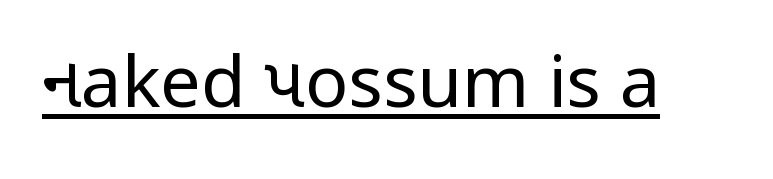
The image shows 72 px regular-weight, condensed sans-serif type, upright; set normal letter spacing, underlined; low stroke contrast.
